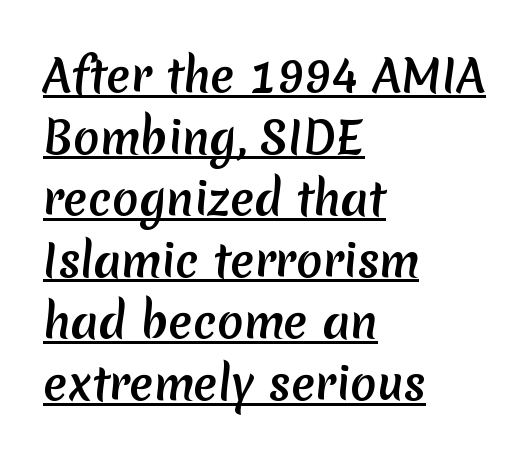
Q: Is the typeface a serif or a sans-serif typeface? A: Sans-serif.
Q: Is the text underlined? A: Yes.
Q: How is the paragraph aligned? A: Left-aligned.
Q: Is the spacing between letters normal or unusually wide? A: Normal.
Q: Is the spacing between lines tight, normal or loose? A: Normal.
Q: Width (condensed, normal, or wide)? A: Normal.
Q: Stroke contrast? A: Medium.
Q: x-height? A: Medium.
Q: Monospaced? A: No.
